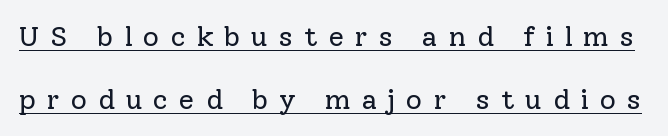
Q: Is the text bold? A: No.
Q: Is the text italic (slanted)? A: No, it is upright.
Q: Is the typeface a serif or a sans-serif typeface? A: Serif.
Q: Is the text underlined? A: Yes.
Q: Is the spacing between letters normal or unusually wide? A: Unusually wide.
Q: Is the spacing between lines tight, normal or loose? A: Loose.
Q: Width (condensed, normal, or wide)? A: Normal.
Q: Stroke contrast? A: Low.
Q: x-height? A: Medium.
Q: Monospaced? A: No.
